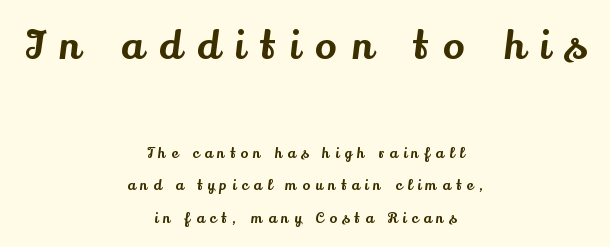
The image shows 40 px serif type; set centered, loose line spacing (2.32x), unusually wide letter spacing (+0.4 em), not underlined; the first (top) block is 2.86x larger; medium stroke contrast and a small x-height.
